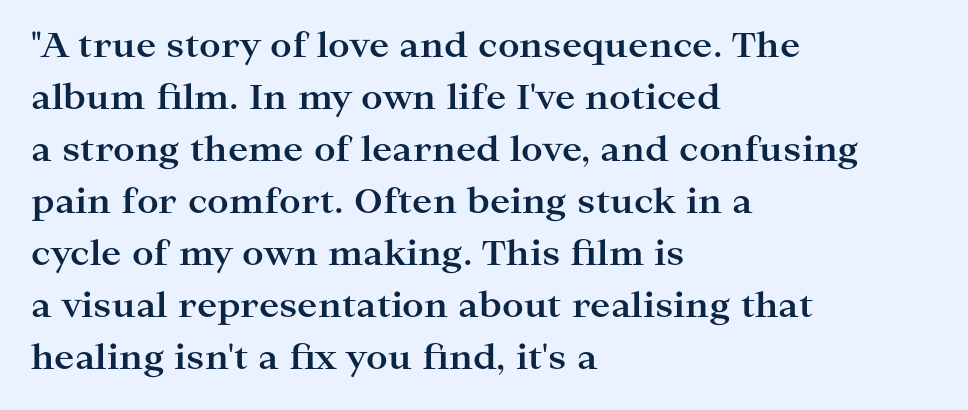
Q: Is the text bold? A: Yes.
Q: Is the text italic (slanted)? A: No, it is upright.
Q: Is the typeface a serif or a sans-serif typeface? A: Serif.
Q: Is the text underlined? A: No.
Q: How is the paragraph aligned? A: Left-aligned.
Q: Is the spacing between letters normal or unusually wide? A: Normal.
Q: Is the spacing between lines tight, normal or loose? A: Normal.
Q: Width (condensed, normal, or wide)? A: Wide.
Q: Stroke contrast? A: High.
Q: x-height? A: Medium.
Q: Monospaced? A: No.
